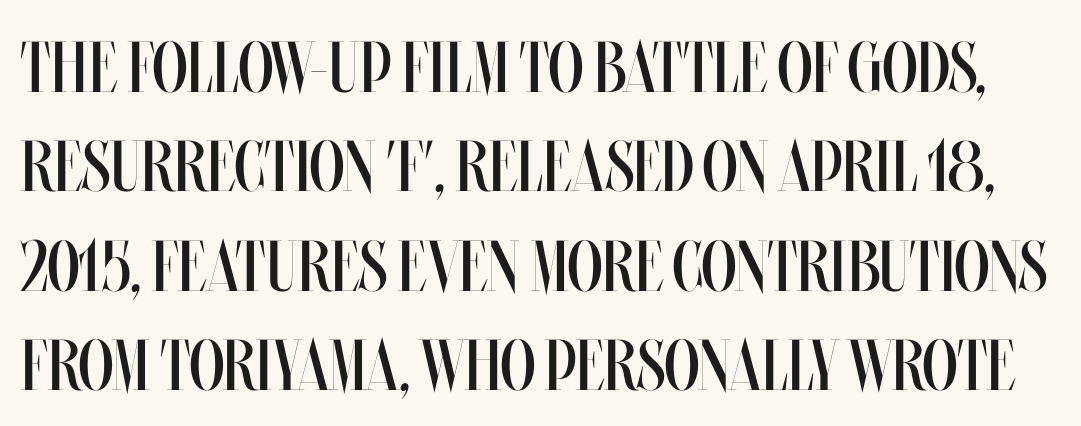
The line texture is even and compact thanks to regular tracking. Weight: regular or lighter. No word sits above an underline. Ascenders rise straight up at ninety degrees. The letters advance in unequal steps, a hallmark of proportional type.
